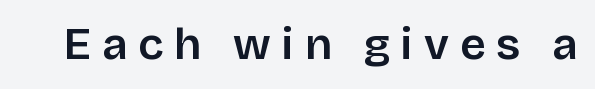
Q: Is the text italic (slanted)? A: No, it is upright.
Q: Is the typeface a serif or a sans-serif typeface? A: Sans-serif.
Q: Is the text underlined? A: No.
Q: Is the spacing between letters normal or unusually wide? A: Unusually wide.
Q: Width (condensed, normal, or wide)? A: Normal.
Q: Stroke contrast? A: Low.
Q: x-height? A: Large.
Q: Monospaced? A: No.
